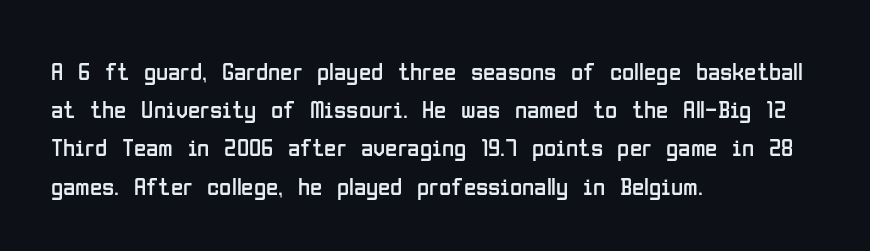
{"italic": "no", "bold": "no", "underline": "no", "align": "left", "line_spacing": "normal", "line_spacing_ratio": 1.53, "letter_spacing": "normal", "letter_spacing_em": 0.0, "glyph_px": 25}
